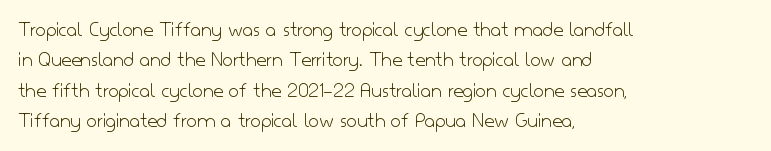
The image shows 22 px text type, upright; set left-aligned, normal line spacing (1.38x), normal letter spacing, not underlined.
